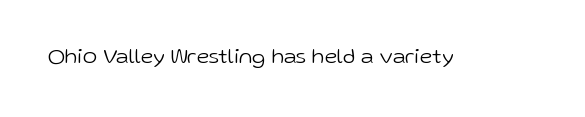
The image shows 22 px text type, upright; set normal letter spacing, not underlined.
